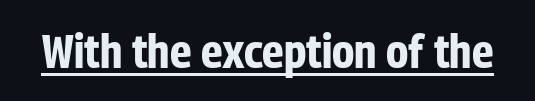
You can tell it's not italic because the verticals are truly vertical. The glyphs have the mass of a bold cut. Check the space under the baseline: a stroke is drawn there. Honestly, the letter spacing is just normal — you wouldn't notice it.
